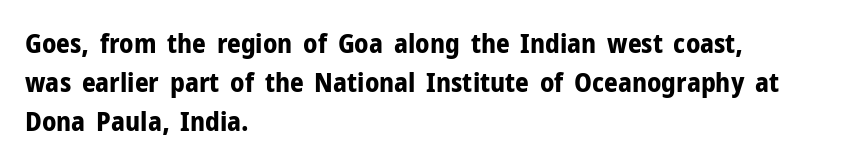
The image shows 27 px bold type, upright; set left-aligned, normal line spacing (1.45x), normal letter spacing, not underlined.
